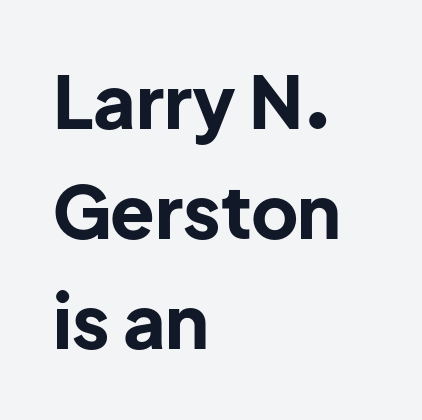
{"serif": "no", "italic": "no", "bold": "yes", "weight": "bold", "width": "normal", "stroke_contrast": "low", "x_height": "medium", "monospaced": "no", "underline": "no", "align": "left", "line_spacing": "normal", "line_spacing_ratio": 1.51, "letter_spacing": "normal", "letter_spacing_em": 0.0, "glyph_px": 73}
